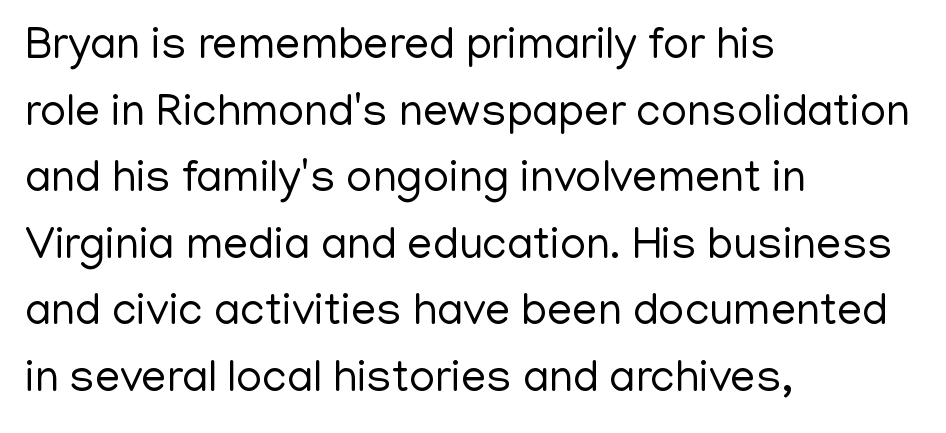
{"serif": "no", "italic": "no", "bold": "no", "weight": "regular", "width": "normal", "stroke_contrast": "low", "x_height": "medium", "monospaced": "no", "underline": "no", "align": "left", "line_spacing": "normal", "line_spacing_ratio": 1.48, "letter_spacing": "normal", "letter_spacing_em": 0.0, "glyph_px": 45}
